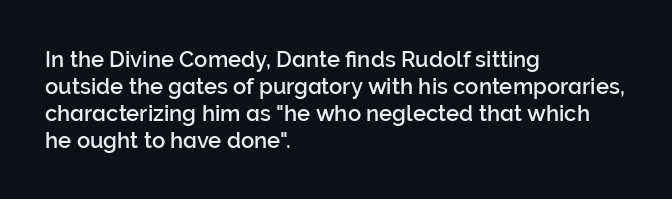
The image shows 22 px text type, upright; set left-aligned, line spacing 1.22x, normal letter spacing, not underlined.
